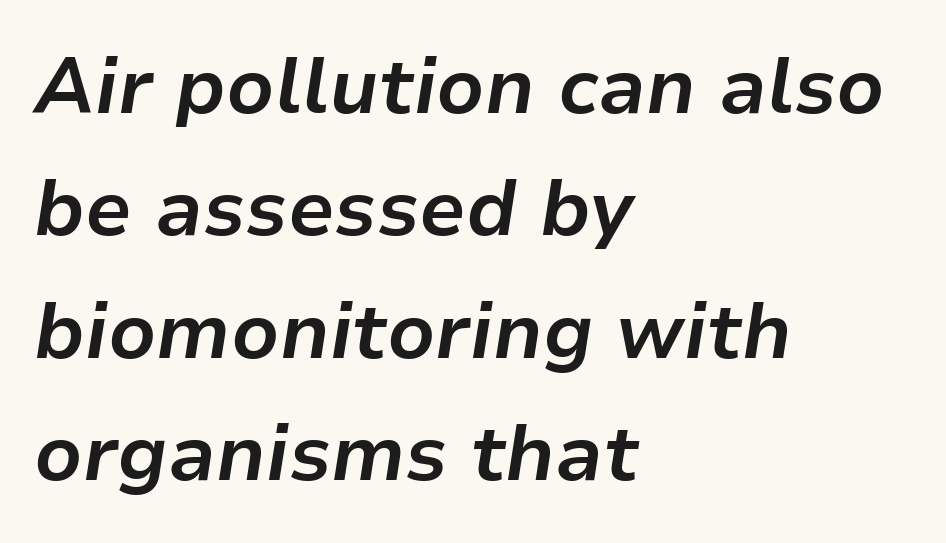
Q: Is the text bold? A: Yes.
Q: Is the text italic (slanted)? A: Yes, it leans right by about 9 degrees.
Q: Is the text underlined? A: No.
Q: How is the paragraph aligned? A: Left-aligned.
Q: Is the spacing between letters normal or unusually wide? A: Normal.
Q: Is the spacing between lines tight, normal or loose? A: Normal.
Q: Width (condensed, normal, or wide)? A: Normal.
Q: Stroke contrast? A: Low.
Q: x-height? A: Medium.
Q: Monospaced? A: No.
